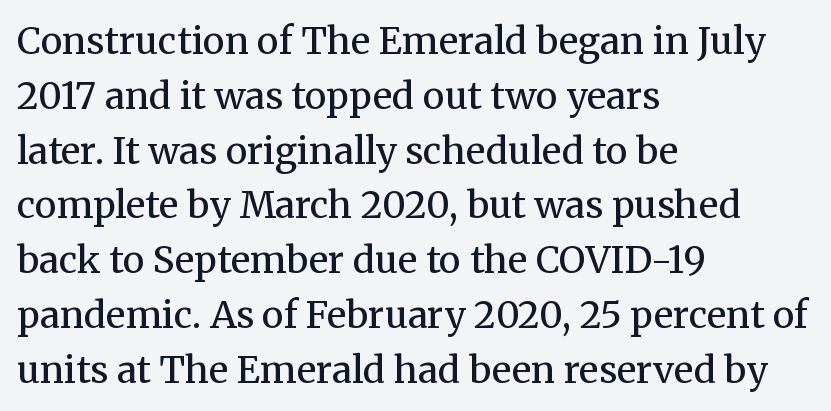
Q: Is the text bold? A: No.
Q: Is the text italic (slanted)? A: No, it is upright.
Q: Is the typeface a serif or a sans-serif typeface? A: Serif.
Q: Is the text underlined? A: No.
Q: How is the paragraph aligned? A: Left-aligned.
Q: Is the spacing between letters normal or unusually wide? A: Normal.
Q: Is the spacing between lines tight, normal or loose? A: Normal.
Q: Width (condensed, normal, or wide)? A: Normal.
Q: Stroke contrast? A: Medium.
Q: x-height? A: Medium.
Q: Monospaced? A: No.
